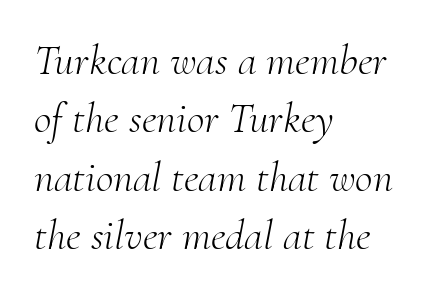
Unmarked baselines from the first word to the last. The passage is arranged the way most books set body copy — flush left. The typography opts for an oblique posture over an upright one. Students, observe: this is what conventionally led text looks like. Unbolded letterforms with no extra heft.
